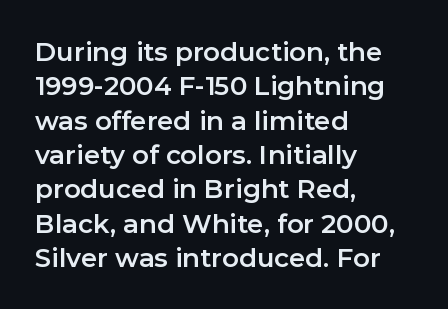
Here the glyphs are tracked normally, forming tight word shapes. Notice how the passage keeps a crisp vertical edge on the left only. A normal amount of white space separates one row of letters from the next. The string is rendered with underlining switched off.
